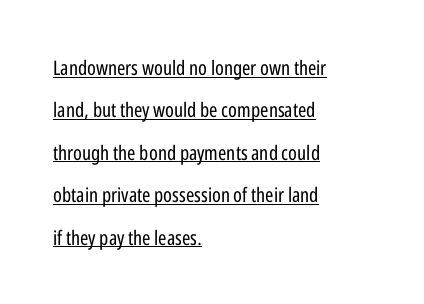
{"italic": "no", "bold": "no", "underline": "yes", "align": "left", "line_spacing": "loose", "line_spacing_ratio": 2.12, "letter_spacing": "normal", "letter_spacing_em": 0.0, "glyph_px": 20}
